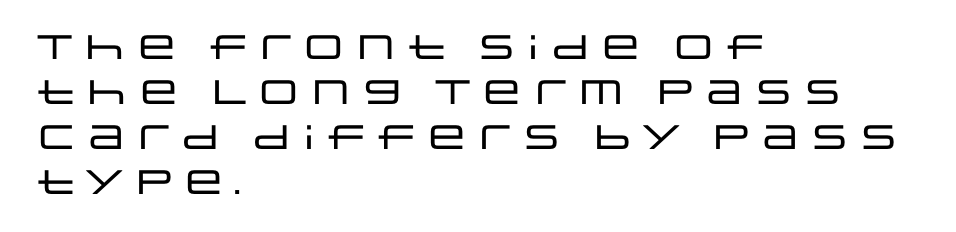
Decoration check: the copy has no underline. Does the leading feel generous? No, just average. Nothing sits at the stroke ends, so this counts as sans-serif. The type is set solid horizontally, with unmodified tracking. Unlike italic type, these characters show no tilt at all.
